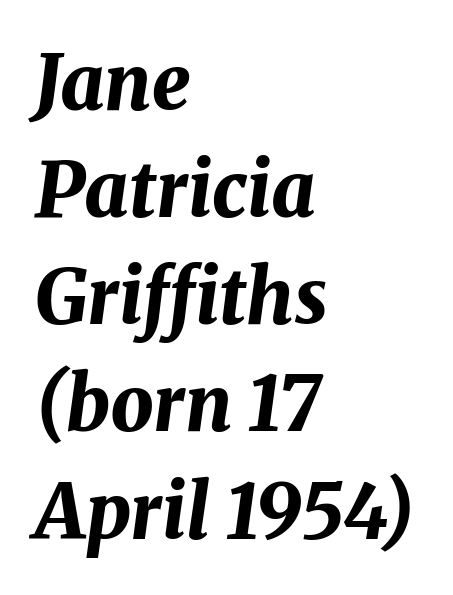
Each letter keeps its own natural width here, so spacing adapts to shape. The sample has been set heavy, in full bold. The foot of each line stays bare and open. Yep, that's italic — everything's leaning. What stands out about the letter spacing? Nothing — it is the standard amount.
